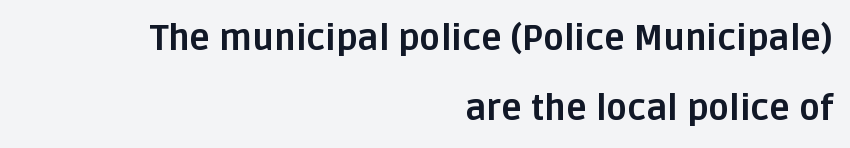
Underline: absent. Visually the block forms a straight wall on the right and a jagged coastline on the left. Here the designer chose a conventional face with non-uniform glyph widths. The lettering stays uniformly vertical, giving the passage a roman look.
